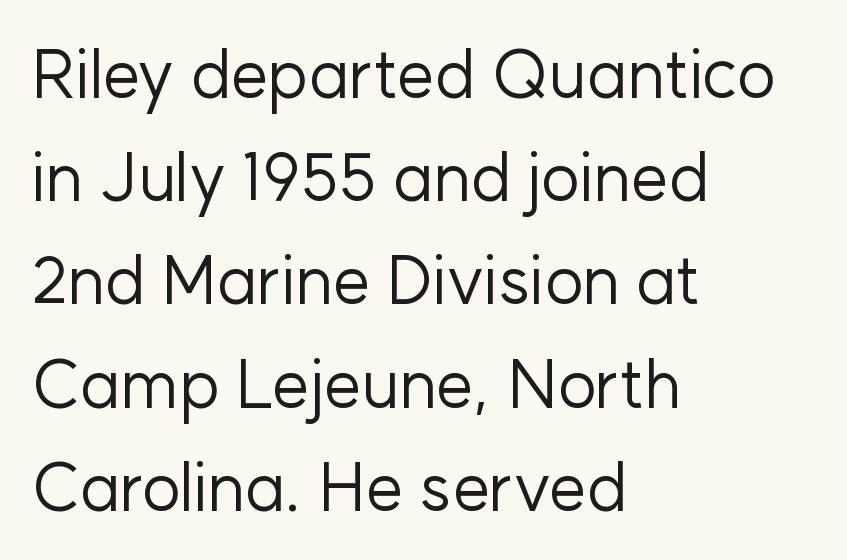
Q: Is the text bold? A: No.
Q: Is the text italic (slanted)? A: No, it is upright.
Q: Is the typeface a serif or a sans-serif typeface? A: Sans-serif.
Q: Is the text underlined? A: No.
Q: How is the paragraph aligned? A: Left-aligned.
Q: Is the spacing between letters normal or unusually wide? A: Normal.
Q: Is the spacing between lines tight, normal or loose? A: Normal.
Q: Width (condensed, normal, or wide)? A: Normal.
Q: Stroke contrast? A: Low.
Q: x-height? A: Medium.
Q: Monospaced? A: No.
